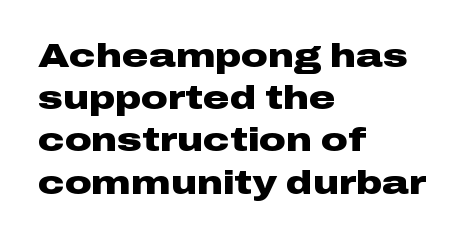
{"serif": "no", "italic": "no", "bold": "yes", "weight": "heavy", "width": "wide", "stroke_contrast": "low", "x_height": "medium", "monospaced": "no", "underline": "no", "align": "left", "line_spacing": "normal", "line_spacing_ratio": 1.28, "letter_spacing": "normal", "letter_spacing_em": 0.0, "glyph_px": 33}
